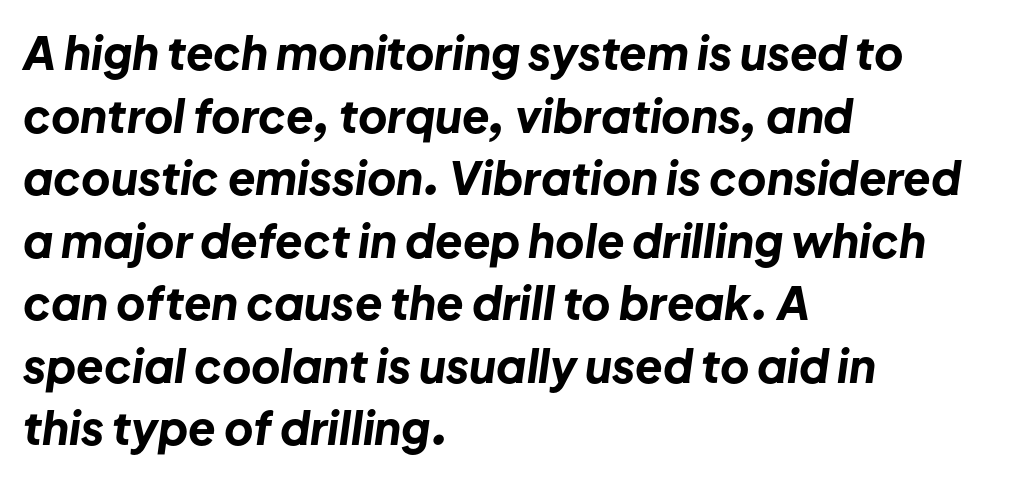
{"italic": "yes", "lean": "right", "slant_degrees": 8, "bold": "yes", "weight": "bold", "width": "normal", "stroke_contrast": "low", "x_height": "medium", "monospaced": "no", "underline": "no", "align": "left", "line_spacing": "normal", "line_spacing_ratio": 1.39, "letter_spacing": "normal", "letter_spacing_em": 0.0, "glyph_px": 45}
